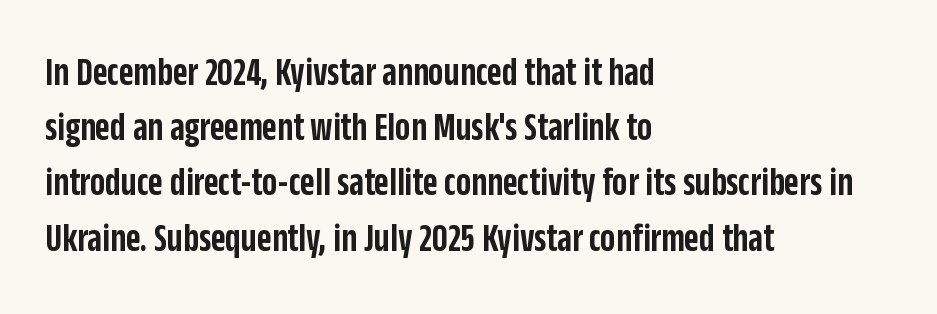
{"serif": "no", "italic": "no", "bold": "semi", "weight": "semibold", "width": "condensed", "stroke_contrast": "low", "x_height": "large", "monospaced": "no", "underline": "no", "align": "left", "line_spacing": "normal", "line_spacing_ratio": 1.38, "letter_spacing": "normal", "letter_spacing_em": 0.0, "glyph_px": 40}
